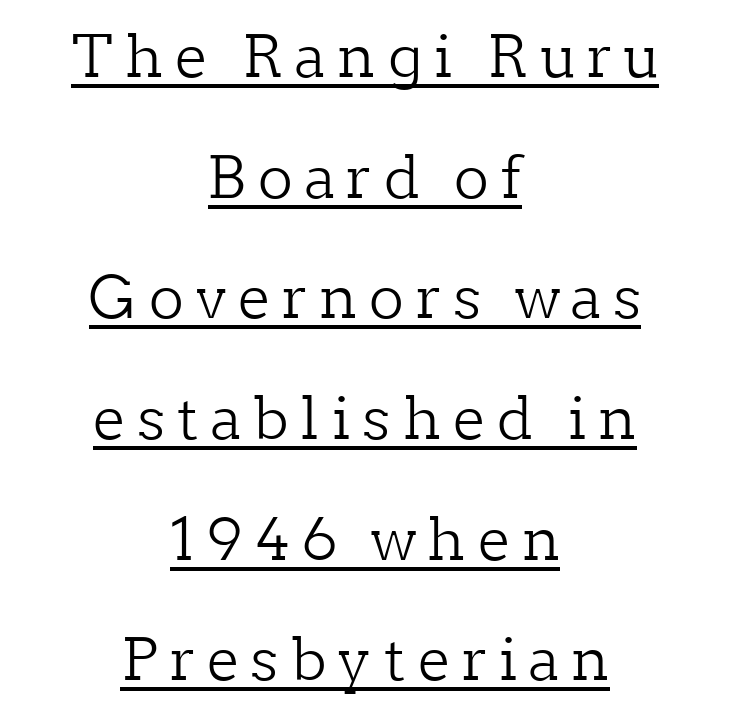
A student would call this center alignment; a typographer would say set centered. This sample uses expanded letter spacing, leaving extra air between glyphs. Font category for this specimen: serif. Does a line run under the words? Yes, clearly. Do the letters lean? They stand straight.
